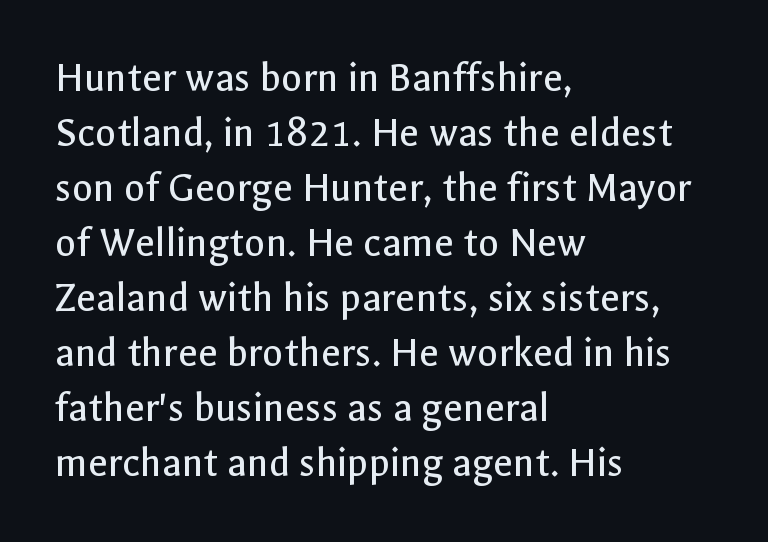
Q: Is the text bold? A: No.
Q: Is the text italic (slanted)? A: No, it is upright.
Q: Is the typeface a serif or a sans-serif typeface? A: Sans-serif.
Q: Is the text underlined? A: No.
Q: How is the paragraph aligned? A: Left-aligned.
Q: Is the spacing between letters normal or unusually wide? A: Normal.
Q: Is the spacing between lines tight, normal or loose? A: Normal.
Q: Width (condensed, normal, or wide)? A: Normal.
Q: x-height? A: Medium.
Q: Monospaced? A: No.
